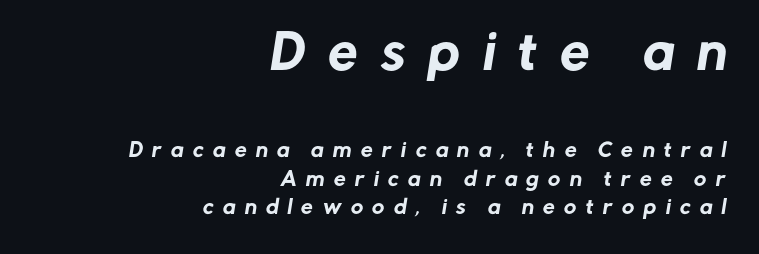
Proportional: the letters do not fall into vertical columns. Type size steps down from the first block to the second. Typographically, this falls in the sans-serif category. Leftover space on each line is placed entirely before the opening word. There is plenty of visible air inserted between adjacent glyphs.
